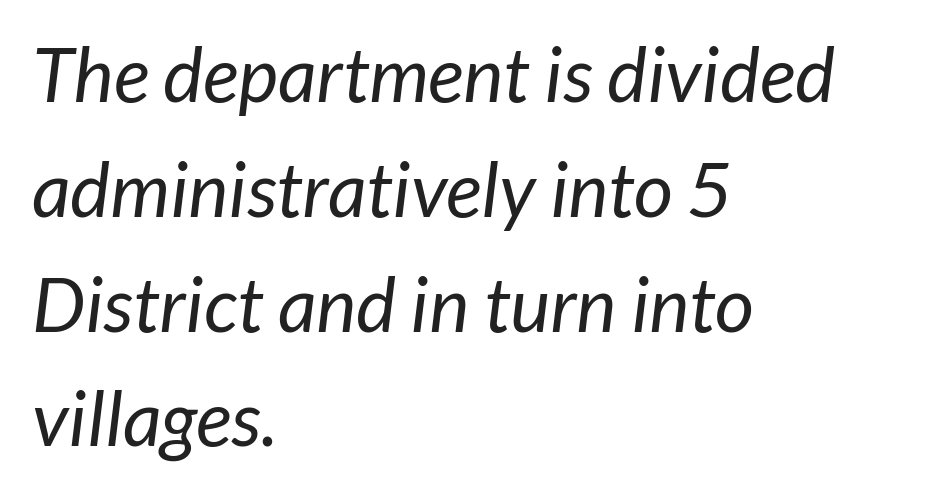
{"serif": "no", "bold": "no", "weight": "regular", "width": "normal", "stroke_contrast": "low", "x_height": "medium", "monospaced": "no", "underline": "no", "align": "left", "line_spacing": "normal", "line_spacing_ratio": 1.51, "letter_spacing": "normal", "letter_spacing_em": 0.0, "glyph_px": 76}
